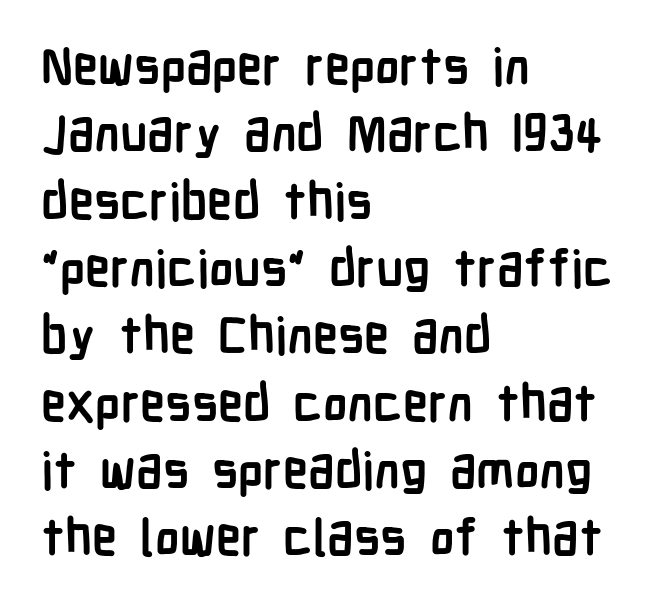
{"serif": "no", "italic": "no", "bold": "yes", "weight": "semibold", "width": "condensed", "stroke_contrast": "low", "x_height": "medium", "monospaced": "no", "underline": "no", "align": "left", "line_spacing": "normal", "line_spacing_ratio": 1.32, "letter_spacing": "normal", "letter_spacing_em": 0.0, "glyph_px": 51}
